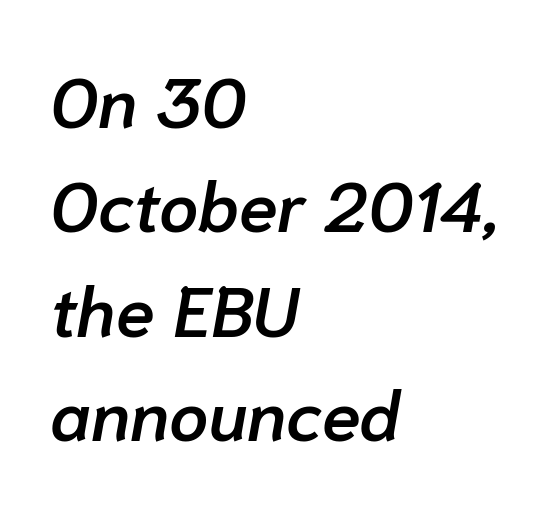
Q: Is the text bold? A: Semi-bold.
Q: Is the text italic (slanted)? A: Yes, it leans right by about 10 degrees.
Q: Is the text underlined? A: No.
Q: How is the paragraph aligned? A: Left-aligned.
Q: Is the spacing between letters normal or unusually wide? A: Normal.
Q: Is the spacing between lines tight, normal or loose? A: Normal.
Q: Width (condensed, normal, or wide)? A: Normal.
Q: Stroke contrast? A: Low.
Q: x-height? A: Medium.
Q: Monospaced? A: No.
